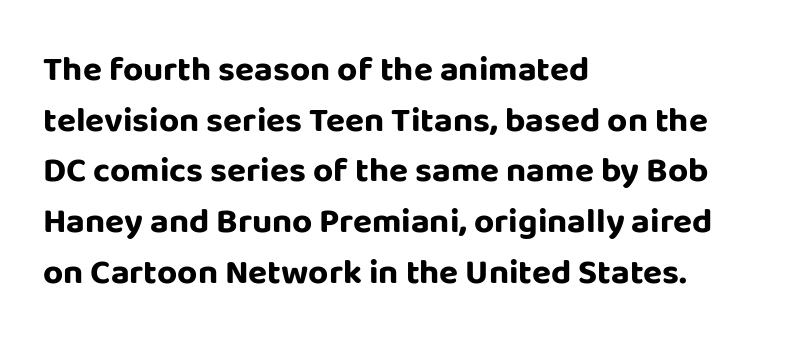
Baseline-to-baseline distance is the conventional proportion of letter height. You could not count columns in this text — the font is proportionally spaced. Font category for this specimen: sans-serif. The text block is weighted toward the left margin, trailing off unevenly rightward. The zone under the glyphs is completely vacant. A typesetter would call this zero additional tracking.
